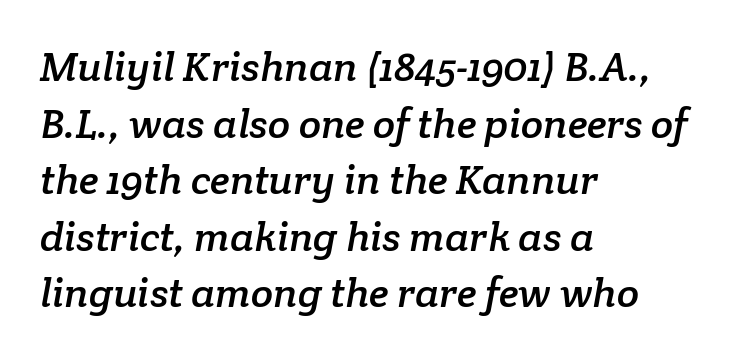
{"serif": "yes", "width": "normal", "stroke_contrast": "low", "x_height": "medium", "monospaced": "no", "underline": "no", "align": "left", "line_spacing": "normal", "line_spacing_ratio": 1.38, "letter_spacing": "normal", "letter_spacing_em": 0.0, "glyph_px": 41}
